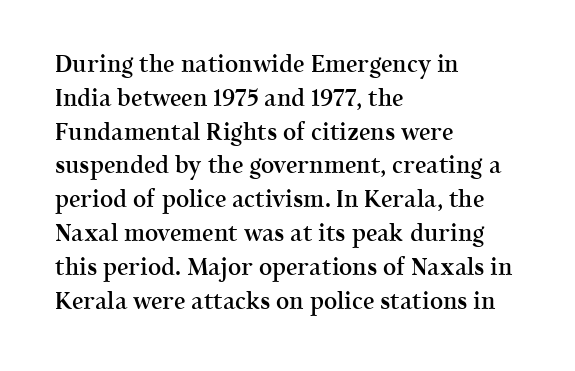
The image shows 23 px text type, upright; set left-aligned, normal line spacing (1.47x), normal letter spacing, not underlined.
